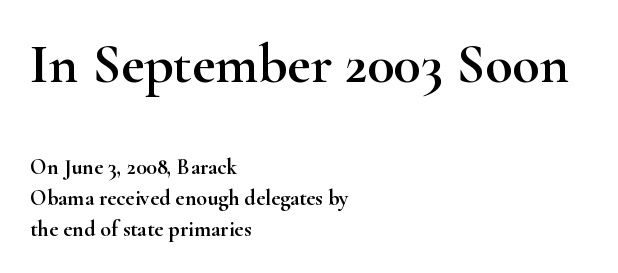
{"serif": "yes", "italic": "no", "width": "wide", "stroke_contrast": "high", "x_height": "small", "monospaced": "no", "underline": "no", "align": "left", "line_spacing": "normal", "line_spacing_ratio": 1.4, "letter_spacing": "normal", "letter_spacing_em": 0.0, "larger_block": "first", "size_ratio": 2.55, "glyph_px": 56}
